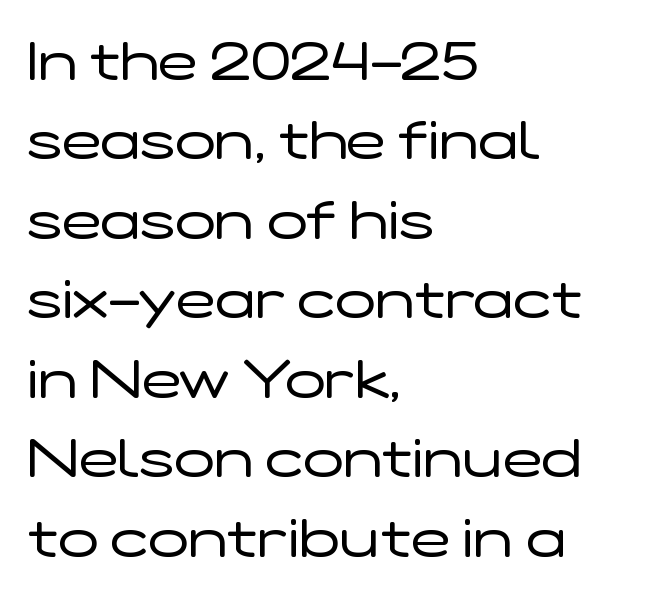
Q: Is the text bold? A: No.
Q: Is the text italic (slanted)? A: No, it is upright.
Q: Is the typeface a serif or a sans-serif typeface? A: Sans-serif.
Q: Is the text underlined? A: No.
Q: How is the paragraph aligned? A: Left-aligned.
Q: Is the spacing between letters normal or unusually wide? A: Normal.
Q: Is the spacing between lines tight, normal or loose? A: Normal.
Q: Width (condensed, normal, or wide)? A: Wide.
Q: Stroke contrast? A: Low.
Q: x-height? A: Medium.
Q: Monospaced? A: No.
